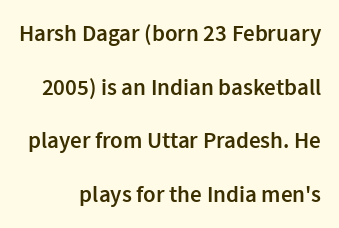
The type sits square on the baseline with zero lean. Just letters on the line, the space beneath them empty. Stroke thickness is moderately raised; the sample reads as semibold. The type is set solid horizontally, with unmodified tracking.
